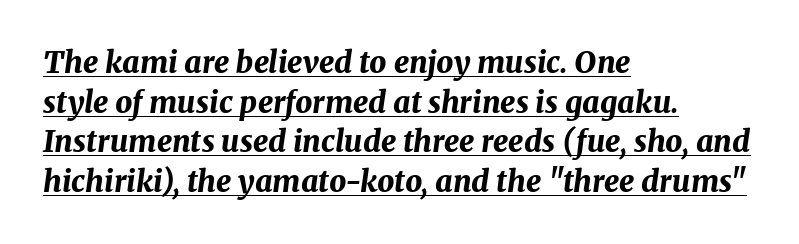
The image shows 30 px bold type, italic (leaning right); set left-aligned, normal line spacing (1.32x), normal letter spacing, underlined; medium stroke contrast and a medium x-height.
